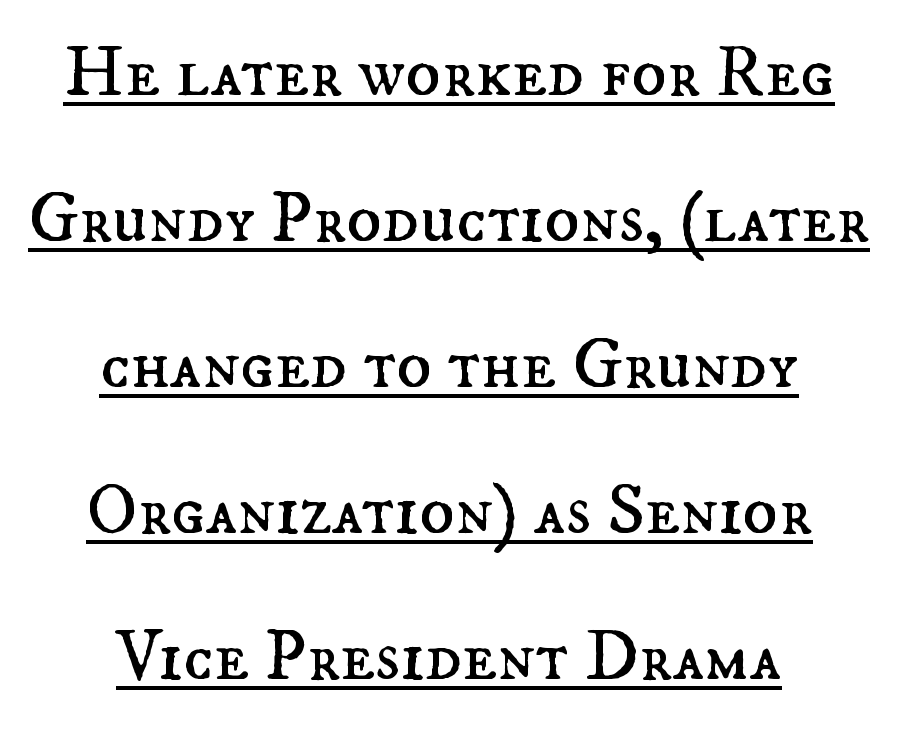
Q: Is the text bold? A: No.
Q: Is the text italic (slanted)? A: No, it is upright.
Q: Is the text underlined? A: Yes.
Q: How is the paragraph aligned? A: Centered.
Q: Is the spacing between letters normal or unusually wide? A: Normal.
Q: Is the spacing between lines tight, normal or loose? A: Loose.
Q: Width (condensed, normal, or wide)? A: Normal.
Q: Stroke contrast? A: Medium.
Q: x-height? A: Small.
Q: Monospaced? A: No.
